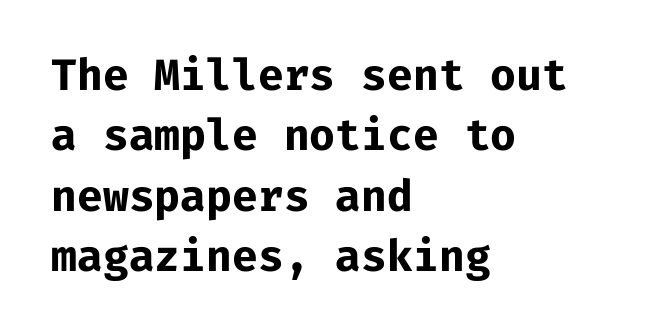
The image shows 42 px bold sans-serif type, upright, monospaced; set left-aligned, normal line spacing (1.44x), normal letter spacing, not underlined; low stroke contrast and a medium x-height.
